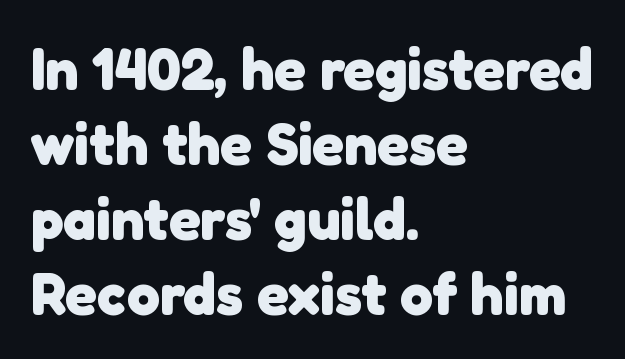
The image shows 59 px heavy sans-serif type; set left-aligned, normal line spacing (1.27x), normal letter spacing, not underlined; low stroke contrast and a medium x-height.
